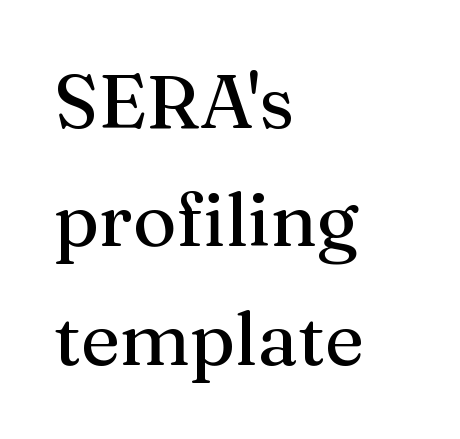
Do the letters lean? They stand straight. The glyphs in this specimen are seriffed. Underlining? Definitely not there. Think of a printed novel: that variable character pitch is what you see here. Horizontal alignment here is leftward, the default for most running prose. Line spacing here is normal.
